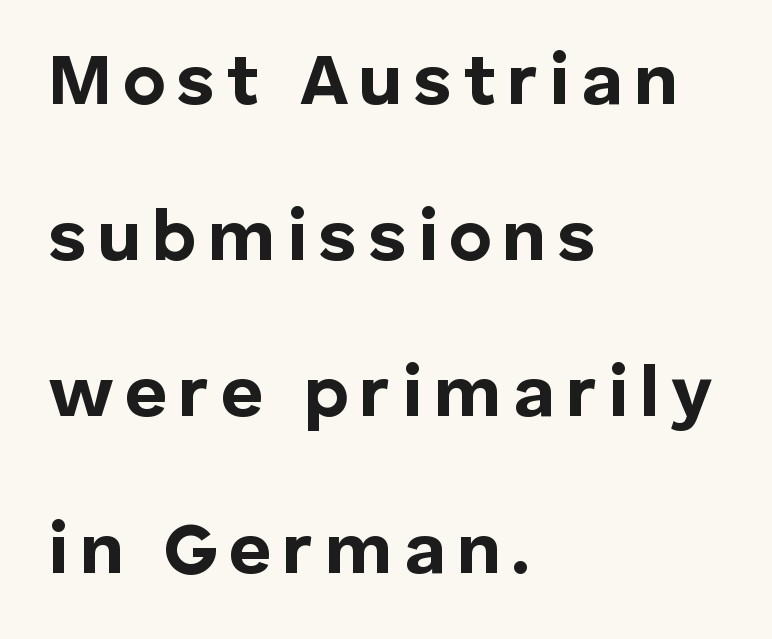
{"serif": "no", "italic": "no", "bold": "yes", "weight": "bold", "width": "normal", "stroke_contrast": "low", "x_height": "medium", "monospaced": "no", "underline": "no", "align": "left", "line_spacing": "loose", "line_spacing_ratio": 2.14, "glyph_px": 73}
